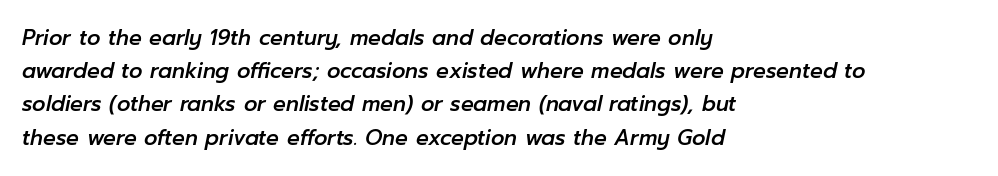
The image shows 21 px text type, italic (leaning right); set left-aligned, normal line spacing (1.58x), normal letter spacing, not underlined.
